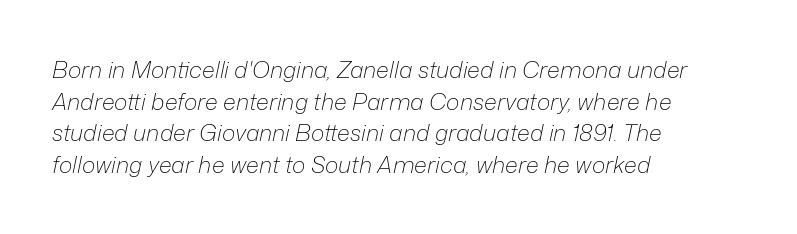
The image shows 23 px text type, italic (leaning right); set left-aligned, normal line spacing (1.38x), normal letter spacing, not underlined.
